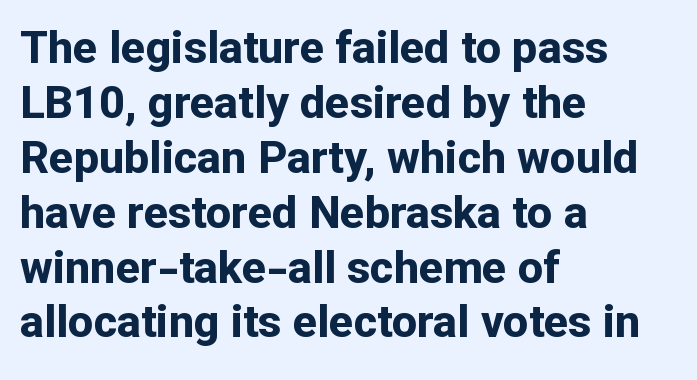
The compositor pushed each line to the left boundary. Underline: absent. Is this a sans? Yes — the strokes have no serifs. Standard letterfit; no display-style spreading of the glyphs.
